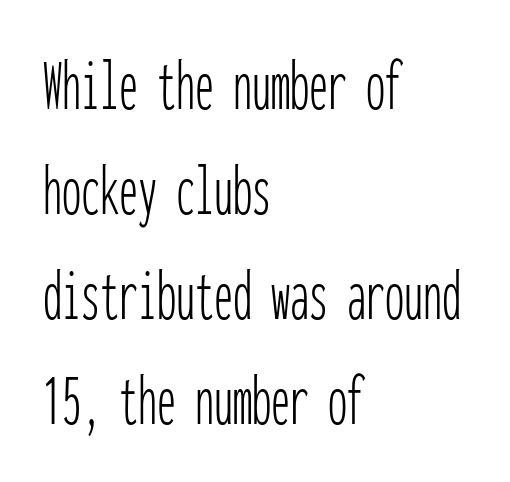
{"serif": "no", "italic": "no", "bold": "no", "weight": "thin", "width": "condensed", "stroke_contrast": "low", "x_height": "medium", "monospaced": "yes", "underline": "no", "align": "left", "line_spacing": "normal", "line_spacing_ratio": 1.38, "letter_spacing": "normal", "letter_spacing_em": 0.0, "glyph_px": 76}
